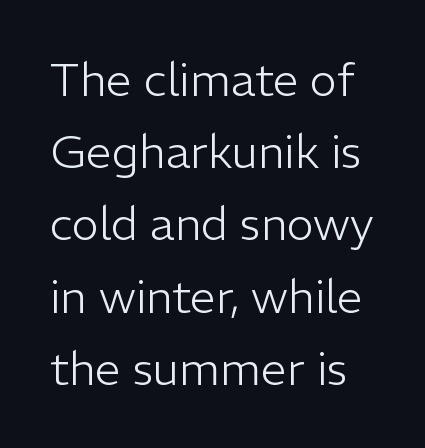
The image shows 46 px light sans-serif type, upright; set normal line spacing (1.57x), normal letter spacing, not underlined; low stroke contrast and a medium x-height.
